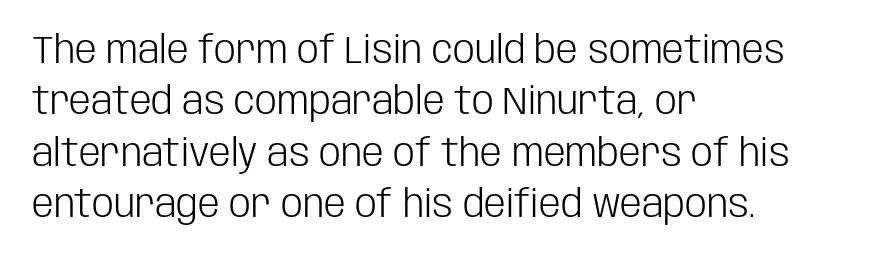
The image shows 39 px light, condensed sans-serif type, upright; set left-aligned, normal line spacing (1.32x), normal letter spacing, not underlined; low stroke contrast and a large x-height.
